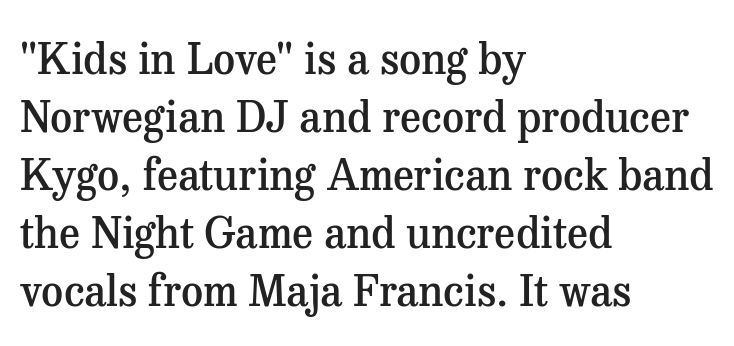
{"serif": "yes", "italic": "no", "bold": "semi", "weight": "semibold", "width": "normal", "stroke_contrast": "medium", "x_height": "medium", "monospaced": "no", "underline": "no", "align": "left", "line_spacing": "normal", "line_spacing_ratio": 1.35, "letter_spacing": "normal", "letter_spacing_em": 0.0, "glyph_px": 43}
